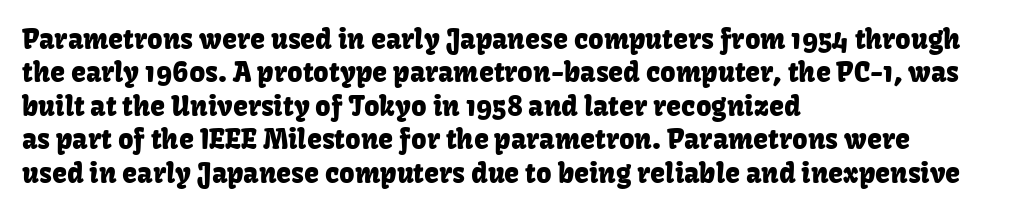
{"italic": "no", "underline": "no", "align": "left", "line_spacing_ratio": 1.24, "letter_spacing": "normal", "letter_spacing_em": 0.0, "glyph_px": 27}
